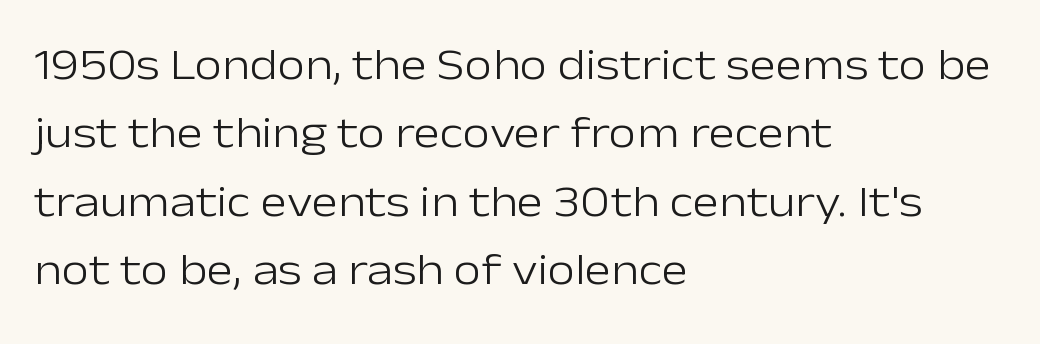
Q: Is the text bold? A: No.
Q: Is the text italic (slanted)? A: No, it is upright.
Q: Is the typeface a serif or a sans-serif typeface? A: Sans-serif.
Q: Is the text underlined? A: No.
Q: How is the paragraph aligned? A: Left-aligned.
Q: Is the spacing between letters normal or unusually wide? A: Normal.
Q: Is the spacing between lines tight, normal or loose? A: Normal.
Q: Width (condensed, normal, or wide)? A: Normal.
Q: Stroke contrast? A: Low.
Q: x-height? A: Medium.
Q: Monospaced? A: No.
